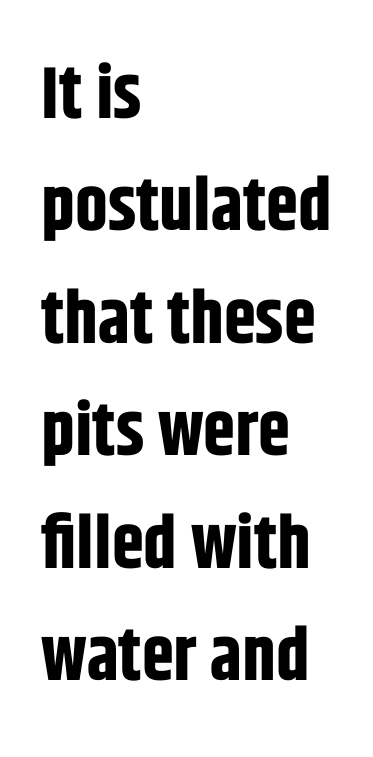
You could not count columns in this text — the font is proportionally spaced. Is there much room between lines? A standard amount, neither cramped nor airy. Line beginnings align vertically; line endings do not. This sample uses plain, unmodified letter spacing. The words here are not underlined. Look at the stroke-to-counter ratio: heavy, a bold.
